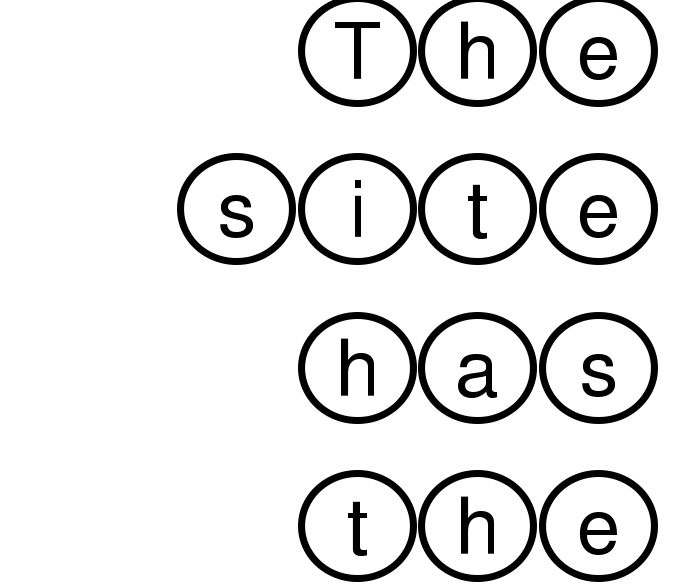
The image shows 78 px wide type, upright; set right-aligned, loose line spacing (2.03x), normal letter spacing, not underlined; a large x-height.
